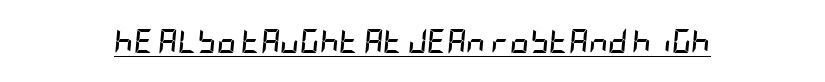
{"italic": "yes", "lean": "right", "slant_degrees": 5, "bold": "yes", "underline": "yes", "letter_spacing": "normal", "letter_spacing_em": 0.0, "glyph_px": 24}
